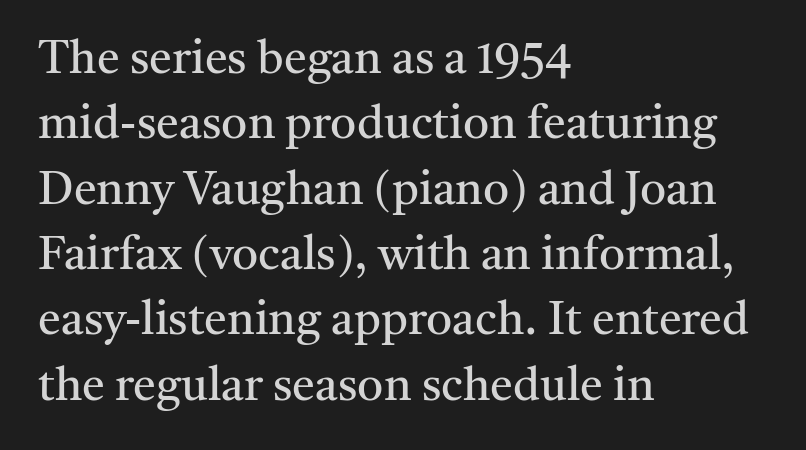
The letters stand straight up with perfectly vertical stems. Look at the bottom of the vertical strokes: they flare into serifs here. This rendering uses left alignment, leaving the right contour irregular. Reading down the column, the eye jumps a familiar distance to each next line. Compared with typical body copy, the letter spacing here is the same. Descenders hang freely into open space.
